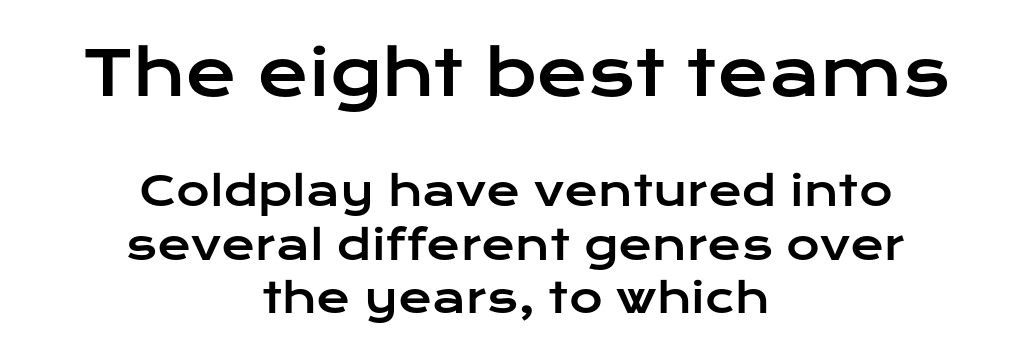
The image shows 62 px wide sans-serif type, upright; set centered, normal line spacing (1.31x), normal letter spacing, not underlined; the first (top) block is 1.51x larger; low stroke contrast and a medium x-height.
